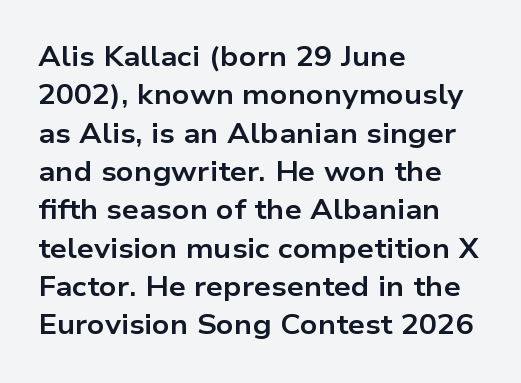
Glyph-to-glyph distance matches everyday printed text. Notice how thick the strokes are: this is what a full bold looks like. A normal amount of white space separates one row of letters from the next. Only glyphs here, with clear space below each row. Vertical strokes here are truly vertical.
